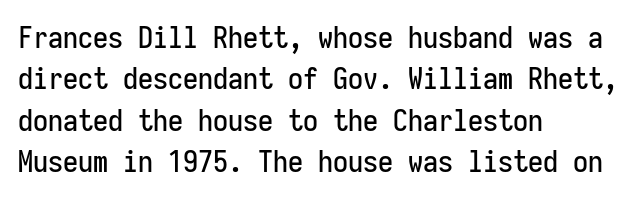
{"serif": "no", "italic": "no", "width": "condensed", "stroke_contrast": "low", "x_height": "medium", "monospaced": "yes", "underline": "no", "align": "left", "line_spacing": "normal", "line_spacing_ratio": 1.38, "letter_spacing": "normal", "letter_spacing_em": 0.0, "glyph_px": 30}
